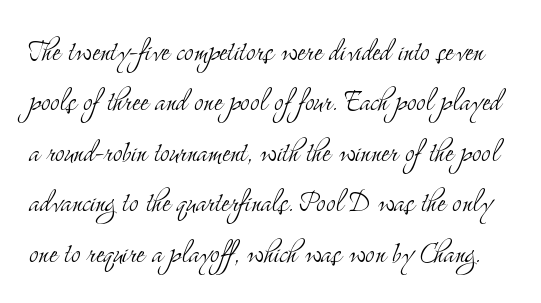
{"serif": "yes", "bold": "no", "weight": "light", "width": "condensed", "stroke_contrast": "medium", "x_height": "small", "monospaced": "no", "underline": "no", "line_spacing": "normal", "line_spacing_ratio": 1.44, "letter_spacing": "normal", "letter_spacing_em": 0.0, "glyph_px": 35}
